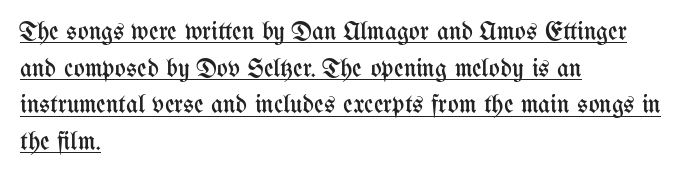
Q: Is the text bold? A: No.
Q: Is the text italic (slanted)? A: No, it is upright.
Q: Is the text underlined? A: Yes.
Q: How is the paragraph aligned? A: Left-aligned.
Q: Is the spacing between letters normal or unusually wide? A: Normal.
Q: Is the spacing between lines tight, normal or loose? A: Normal.
